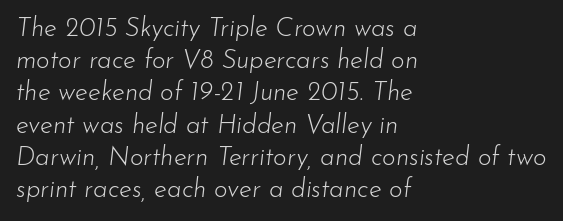
Q: Is the text bold? A: No.
Q: Is the text italic (slanted)? A: Yes, it leans right by about 7 degrees.
Q: Is the text underlined? A: No.
Q: How is the paragraph aligned? A: Left-aligned.
Q: Is the spacing between letters normal or unusually wide? A: Normal.
